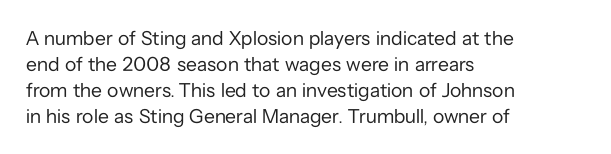
The image shows 20 px text type, upright; set left-aligned, normal line spacing (1.3x), normal letter spacing, not underlined.
